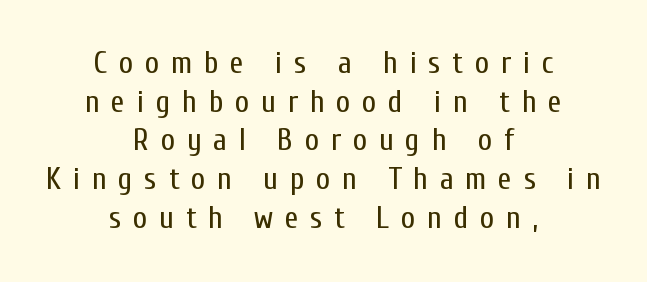
The image shows 31 px regular-weight, condensed sans-serif type, upright; set centered, normal line spacing (1.25x), unusually wide letter spacing (+0.38 em), not underlined; low stroke contrast and a medium x-height.
